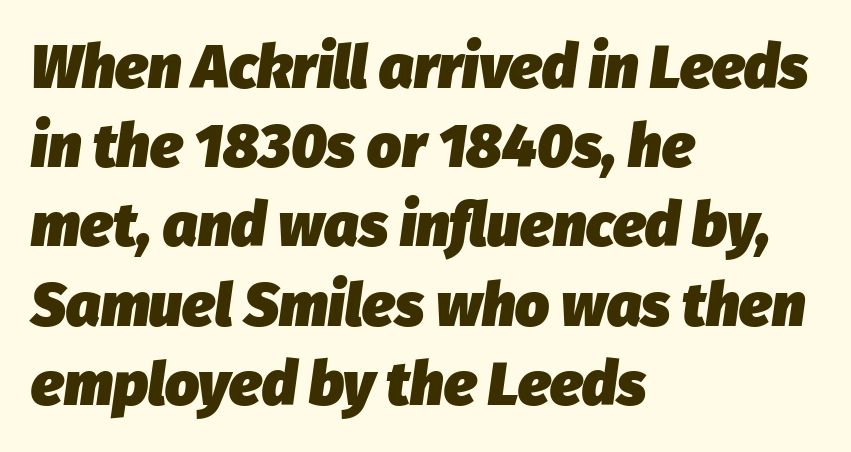
The image shows 60 px heavy type, italic (leaning right); set left-aligned, normal line spacing (1.32x), normal letter spacing, not underlined; low stroke contrast and a medium x-height.
